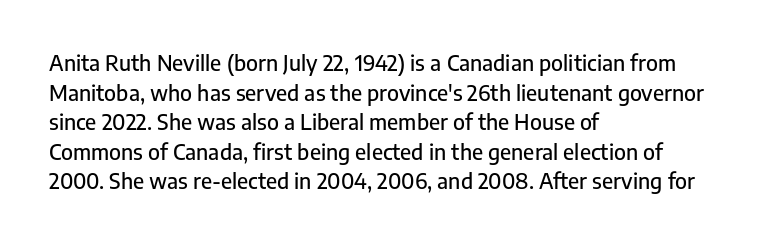
The image shows 21 px text type, upright; set left-aligned, normal line spacing (1.41x), normal letter spacing, not underlined.
